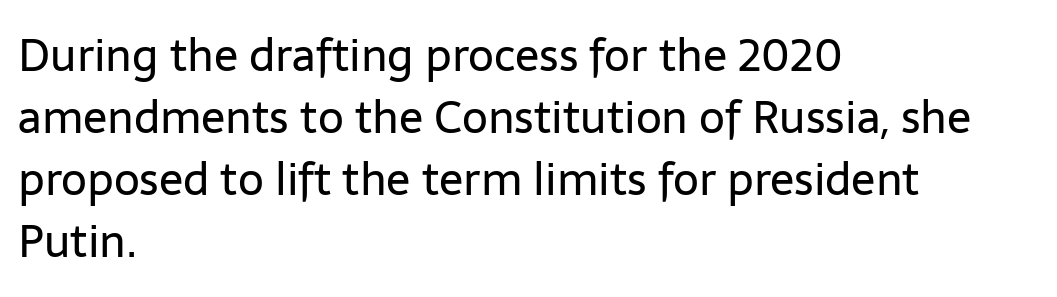
Here the designer chose a conventional face with non-uniform glyph widths. Vertical strokes here are truly vertical. Regular leading. Layout note: lines flush left. Stem width sits at or under what a default text font uses.
